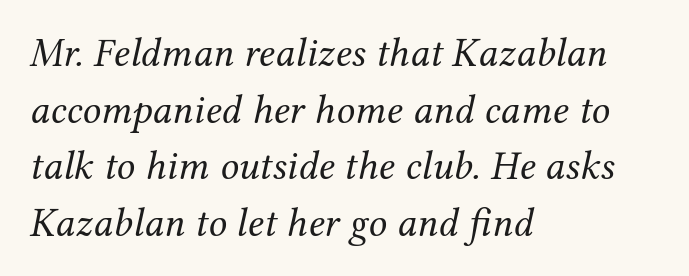
Are there feet on the stems? There are — it's a serif. Style check: oblique. Unmarked baselines from the first word to the last. Students, observe: this is what conventionally led text looks like. These lines are rendered in a variable-pitch font. All the whitespace from short lines collects on the right.
